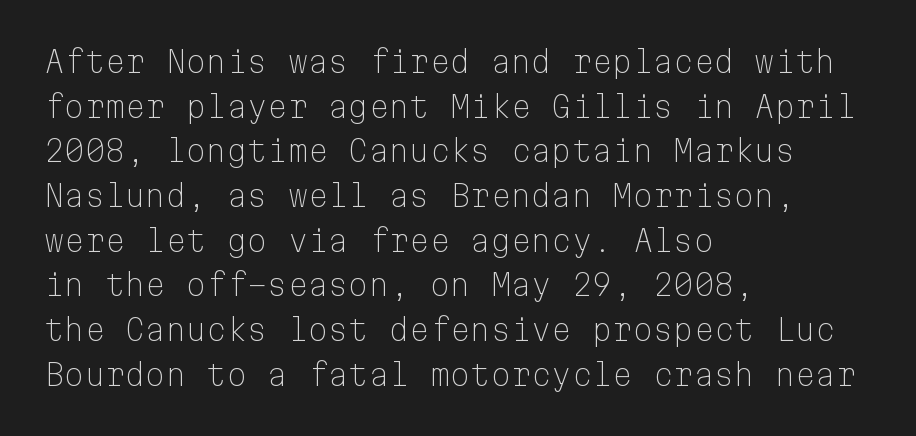
Q: Is the text bold? A: No.
Q: Is the text italic (slanted)? A: No, it is upright.
Q: Is the typeface a serif or a sans-serif typeface? A: Sans-serif.
Q: Is the text underlined? A: No.
Q: How is the paragraph aligned? A: Left-aligned.
Q: Is the spacing between letters normal or unusually wide? A: Normal.
Q: Is the spacing between lines tight, normal or loose? A: Normal.
Q: Width (condensed, normal, or wide)? A: Normal.
Q: Stroke contrast? A: Low.
Q: x-height? A: Medium.
Q: Monospaced? A: Yes.
